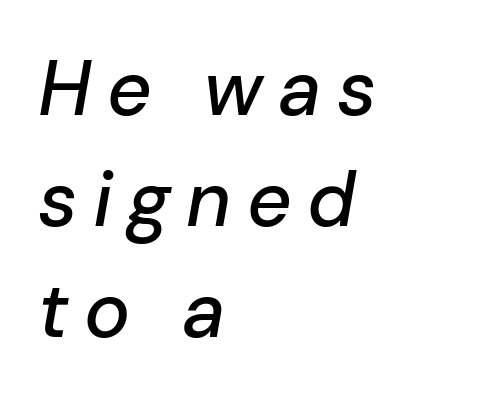
Q: Is the text italic (slanted)? A: Yes, it leans right by about 10 degrees.
Q: Is the text underlined? A: No.
Q: How is the paragraph aligned? A: Left-aligned.
Q: Is the spacing between letters normal or unusually wide? A: Unusually wide.
Q: Is the spacing between lines tight, normal or loose? A: Normal.
Q: Width (condensed, normal, or wide)? A: Normal.
Q: Stroke contrast? A: Low.
Q: x-height? A: Medium.
Q: Monospaced? A: No.
